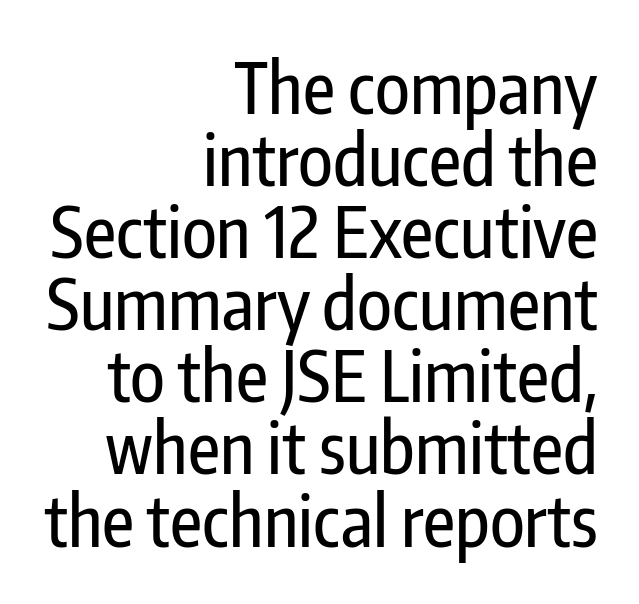
When letters stand straight like this, we call the style roman or upright. Think of a printed novel: that variable character pitch is what you see here. The font family rendered here belongs to the sans-serif group. The paragraph shown leans on its right margin. One glance says dense: line gaps are narrower than usual. Has an underline been added? It has not.
